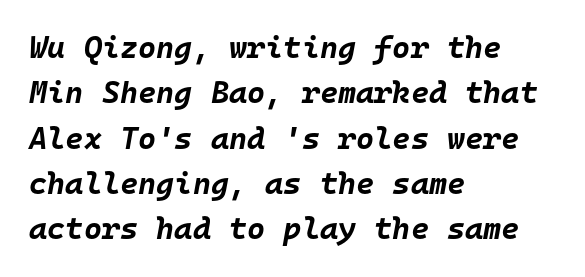
Q: Is the text bold? A: Yes.
Q: Is the text italic (slanted)? A: Yes, it leans right by about 10 degrees.
Q: Is the text underlined? A: No.
Q: How is the paragraph aligned? A: Left-aligned.
Q: Is the spacing between letters normal or unusually wide? A: Normal.
Q: Is the spacing between lines tight, normal or loose? A: Normal.
Q: Width (condensed, normal, or wide)? A: Normal.
Q: Stroke contrast? A: Low.
Q: x-height? A: Large.
Q: Monospaced? A: Yes.
